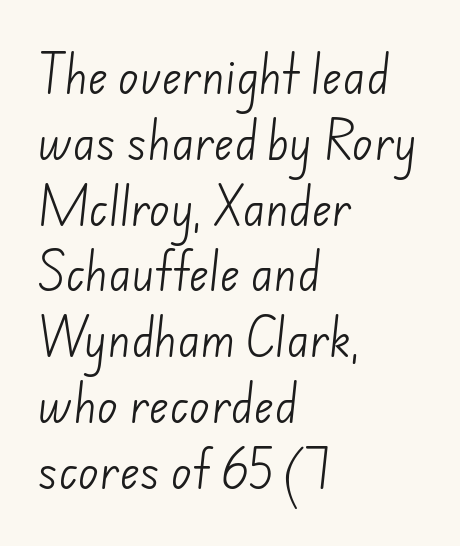
Q: Is the text bold? A: No.
Q: Is the typeface a serif or a sans-serif typeface? A: Sans-serif.
Q: Is the text underlined? A: No.
Q: How is the paragraph aligned? A: Left-aligned.
Q: Is the spacing between letters normal or unusually wide? A: Normal.
Q: Is the spacing between lines tight, normal or loose? A: Normal.
Q: Width (condensed, normal, or wide)? A: Normal.
Q: Stroke contrast? A: Low.
Q: x-height? A: Small.
Q: Monospaced? A: No.
